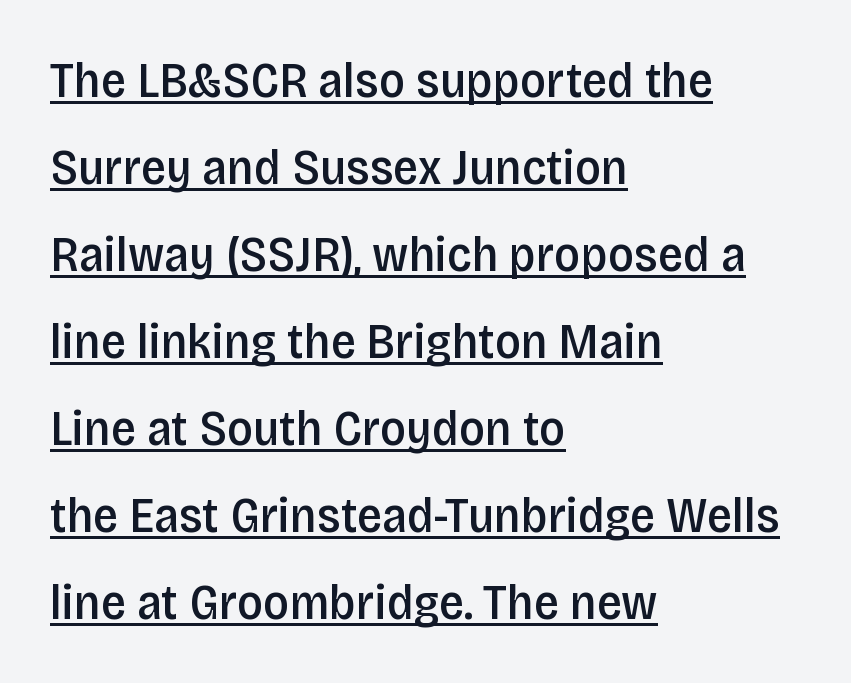
Q: Is the text bold? A: Semi-bold.
Q: Is the text italic (slanted)? A: No, it is upright.
Q: Is the typeface a serif or a sans-serif typeface? A: Sans-serif.
Q: Is the text underlined? A: Yes.
Q: How is the paragraph aligned? A: Left-aligned.
Q: Is the spacing between letters normal or unusually wide? A: Normal.
Q: Width (condensed, normal, or wide)? A: Condensed.
Q: Stroke contrast? A: Low.
Q: x-height? A: Large.
Q: Monospaced? A: No.
